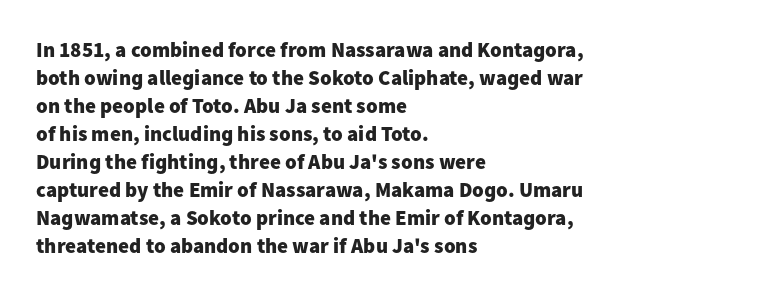
Q: Is the text bold? A: Yes.
Q: Is the text italic (slanted)? A: No, it is upright.
Q: Is the text underlined? A: No.
Q: How is the paragraph aligned? A: Left-aligned.
Q: Is the spacing between letters normal or unusually wide? A: Normal.
Q: Is the spacing between lines tight, normal or loose? A: Normal.
